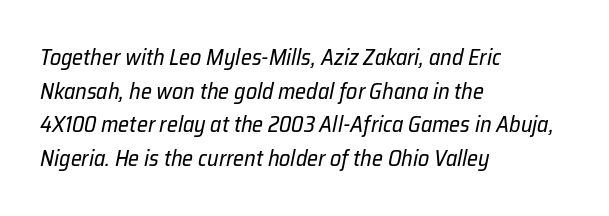
Descenders hang freely into open space. Each stroke keeps to a modest, everyday thickness or less. No extra tracking has been applied to these lines. Posture: slanted. A student would call this left alignment; a typographer would say flush left, rag right. Reading down the column, the eye jumps a familiar distance to each next line.
